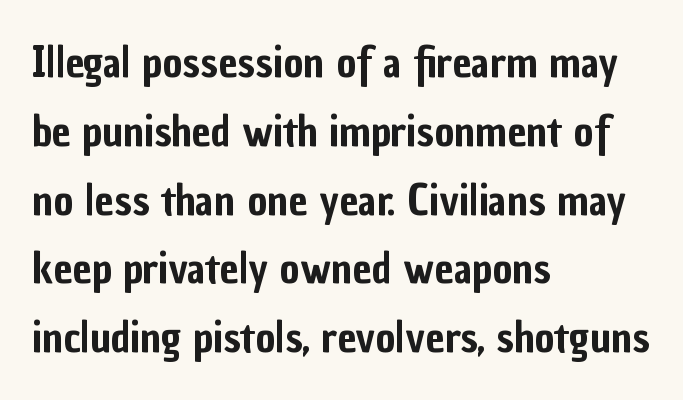
{"serif": "no", "italic": "no", "width": "condensed", "stroke_contrast": "low", "x_height": "medium", "monospaced": "no", "underline": "no", "align": "left", "line_spacing": "normal", "line_spacing_ratio": 1.6, "letter_spacing": "normal", "letter_spacing_em": 0.0, "glyph_px": 43}
